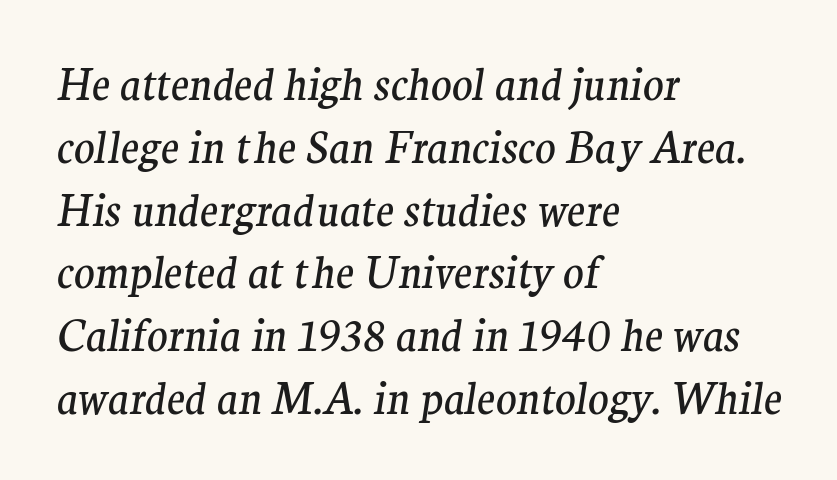
{"serif": "yes", "italic": "yes", "lean": "right", "slant_degrees": 9, "bold": "no", "weight": "regular", "width": "normal", "stroke_contrast": "medium", "x_height": "medium", "monospaced": "no", "underline": "no", "align": "left", "line_spacing": "normal", "line_spacing_ratio": 1.46, "letter_spacing": "normal", "letter_spacing_em": 0.0, "glyph_px": 43}
